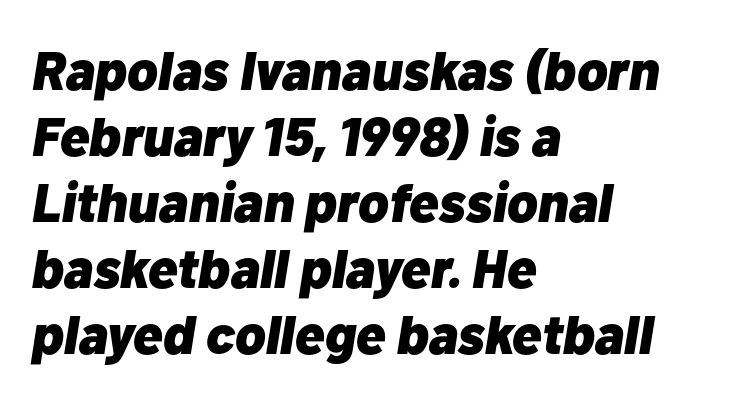
{"italic": "yes", "lean": "right", "slant_degrees": 10, "bold": "yes", "weight": "heavy", "width": "normal", "stroke_contrast": "low", "x_height": "medium", "monospaced": "no", "underline": "no", "align": "left", "line_spacing_ratio": 1.2, "letter_spacing": "normal", "letter_spacing_em": 0.0, "glyph_px": 55}
